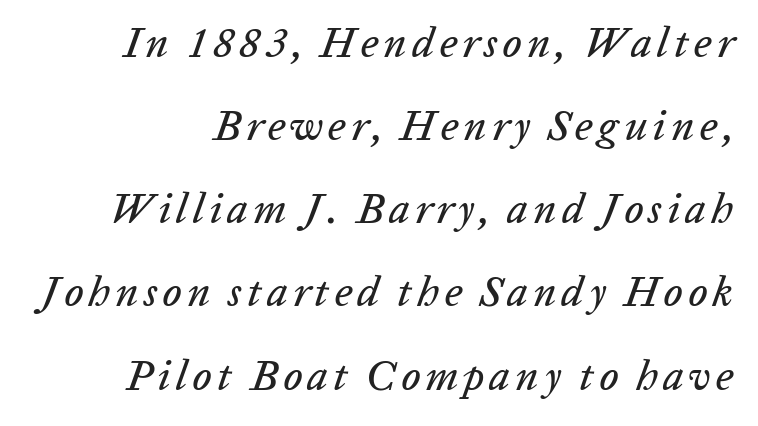
{"italic": "yes", "lean": "right", "slant_degrees": 20, "width": "normal", "stroke_contrast": "low", "x_height": "medium", "monospaced": "no", "underline": "no", "line_spacing": "loose", "line_spacing_ratio": 1.98, "glyph_px": 42}
